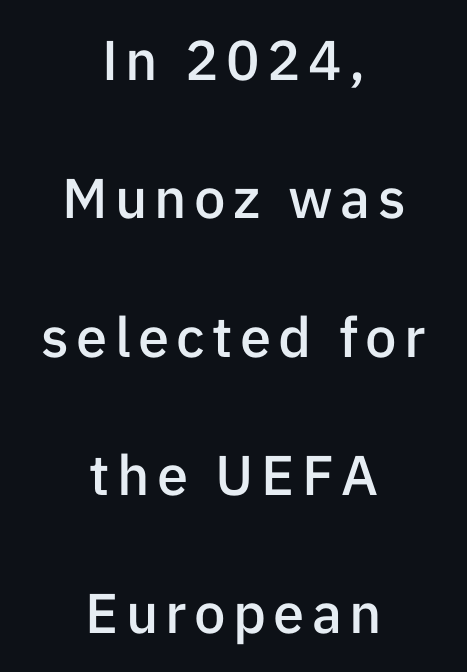
The compositor balanced each line on the midline. Each letter keeps its own natural width here, so spacing adapts to shape. Nope, not italic — everything's standing straight. Each letter's strokes conclude bluntly, with no projecting serifs. Honestly, the rows look like they've been pulled way apart.
